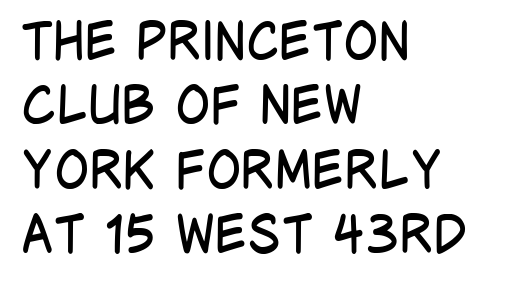
Q: Is the text bold? A: No.
Q: Is the text italic (slanted)? A: No, it is upright.
Q: Is the typeface a serif or a sans-serif typeface? A: Sans-serif.
Q: Is the text underlined? A: No.
Q: How is the paragraph aligned? A: Left-aligned.
Q: Is the spacing between letters normal or unusually wide? A: Normal.
Q: Width (condensed, normal, or wide)? A: Condensed.
Q: Stroke contrast? A: Low.
Q: x-height? A: Large.
Q: Monospaced? A: No.
